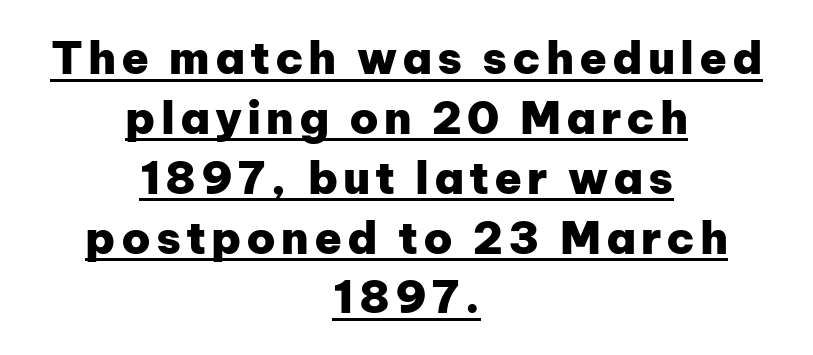
The image shows 45 px heavy sans-serif type, upright; set centered, normal line spacing (1.33x), underlined; low stroke contrast and a medium x-height.
